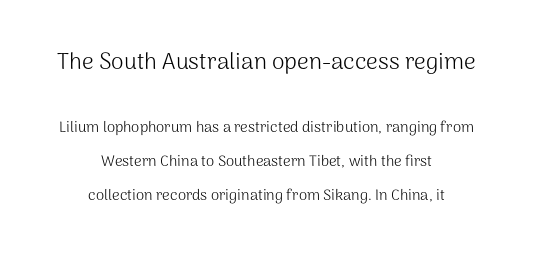
The image shows 23 px text type, upright; set centered, loose line spacing (2.27x), normal letter spacing, not underlined; the first (top) block is 1.53x larger.
